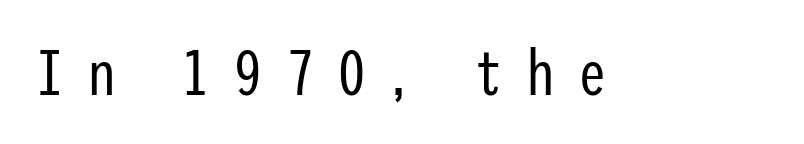
{"serif": "no", "italic": "no", "bold": "no", "weight": "regular", "width": "condensed", "stroke_contrast": "low", "x_height": "medium", "underline": "no", "letter_spacing": "wide", "letter_spacing_em": 0.35, "glyph_px": 65}
